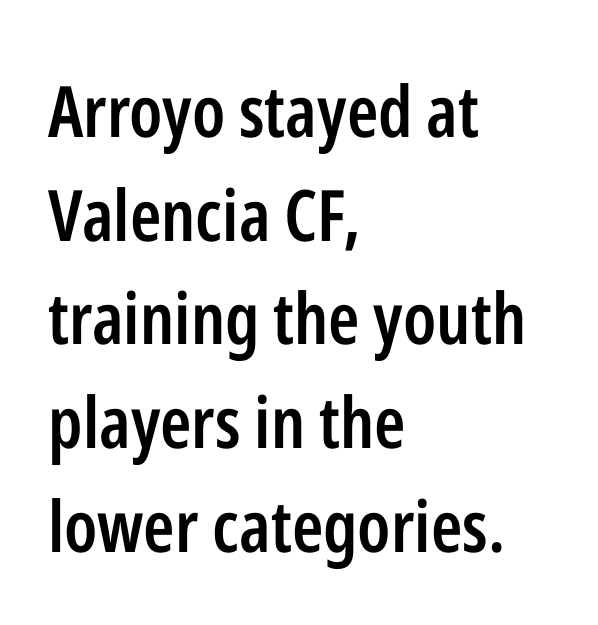
Is there much room between lines? A standard amount, neither cramped nor airy. The letters stand upright; this is a roman face. The strokes are fattened partway — semibold, not bold. Which margin do the lines hug? The left one — the right edge is uneven. Nope, no serifs anywhere on these letters. Underline: absent.
